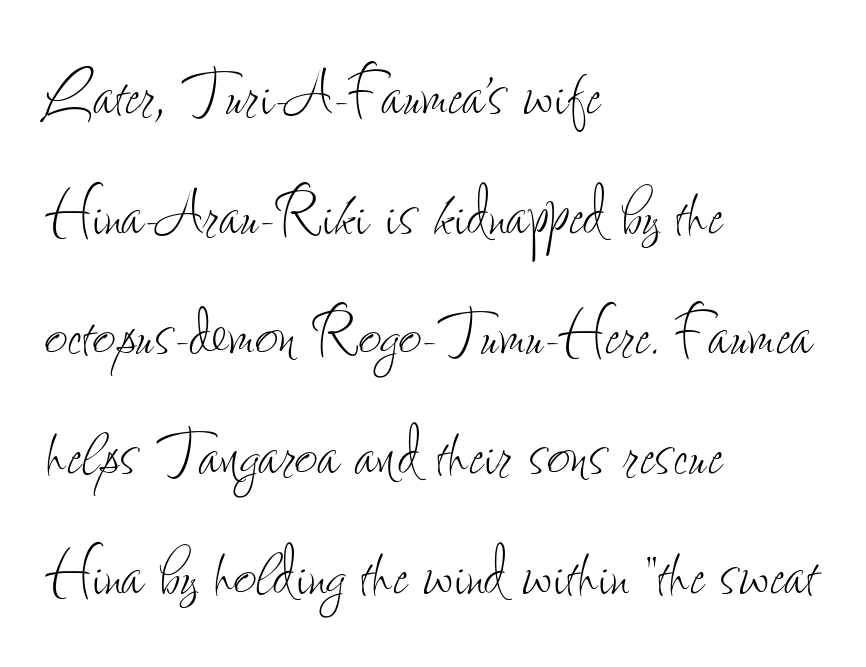
{"bold": "no", "weight": "thin", "width": "condensed", "stroke_contrast": "low", "x_height": "small", "monospaced": "no", "underline": "no", "align": "left", "line_spacing": "normal", "line_spacing_ratio": 1.5, "letter_spacing": "normal", "letter_spacing_em": 0.0, "glyph_px": 80}
